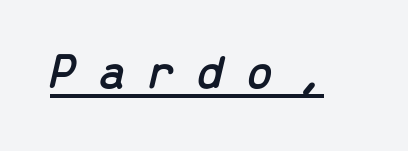
Q: Is the text italic (slanted)? A: Yes, it leans right by about 13 degrees.
Q: Is the text underlined? A: Yes.
Q: Is the spacing between letters normal or unusually wide? A: Unusually wide.
Q: Width (condensed, normal, or wide)? A: Normal.
Q: Stroke contrast? A: Low.
Q: x-height? A: Medium.
Q: Monospaced? A: Yes.
